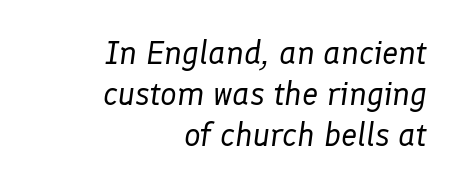
{"italic": "yes", "lean": "right", "slant_degrees": 8, "bold": "no", "weight": "regular", "width": "normal", "stroke_contrast": "low", "x_height": "medium", "monospaced": "no", "underline": "no", "align": "right", "line_spacing": "normal", "line_spacing_ratio": 1.25, "letter_spacing": "normal", "letter_spacing_em": 0.0, "glyph_px": 33}
